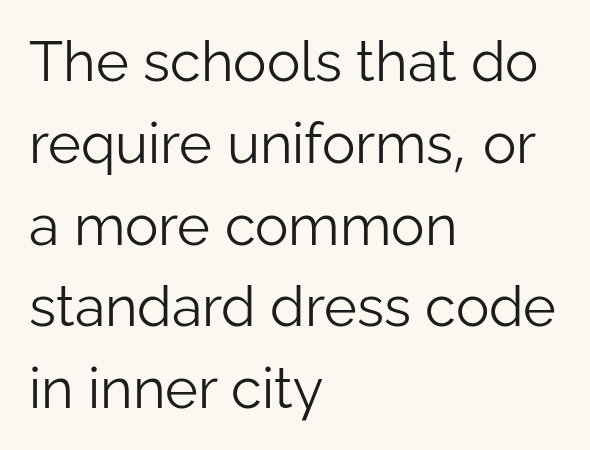
The image shows 56 px light sans-serif type, upright; set left-aligned, normal line spacing (1.46x), normal letter spacing, not underlined; low stroke contrast and a medium x-height.
